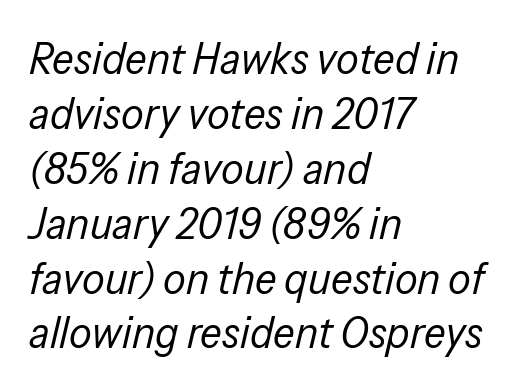
The image shows 45 px regular-weight, condensed type, italic (leaning right); set left-aligned, line spacing 1.22x, normal letter spacing, not underlined; low stroke contrast and a medium x-height.
